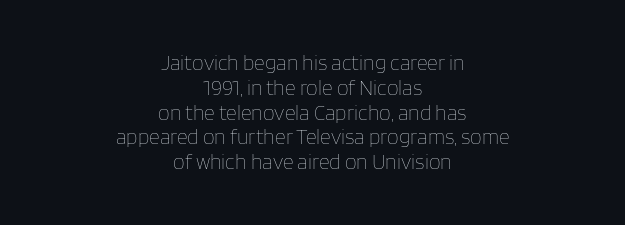
Is the block centered? Yes — each line is placed symmetrically about the middle. Spacing between characters is what you'd get straight out of the box. The strip under each line holds only bare page. This is the regular roman posture of the typeface.
